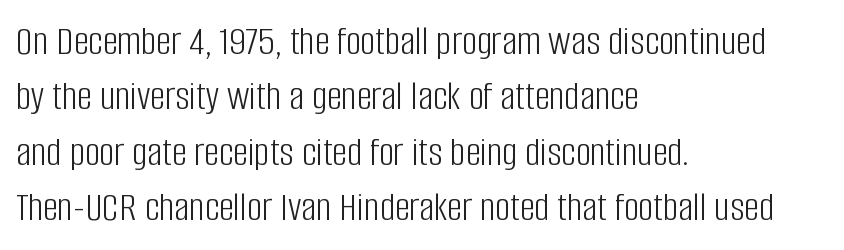
Q: Is the text bold? A: No.
Q: Is the text italic (slanted)? A: No, it is upright.
Q: Is the typeface a serif or a sans-serif typeface? A: Sans-serif.
Q: Is the text underlined? A: No.
Q: How is the paragraph aligned? A: Left-aligned.
Q: Is the spacing between letters normal or unusually wide? A: Normal.
Q: Is the spacing between lines tight, normal or loose? A: Normal.
Q: Width (condensed, normal, or wide)? A: Condensed.
Q: Stroke contrast? A: Low.
Q: x-height? A: Large.
Q: Monospaced? A: No.
